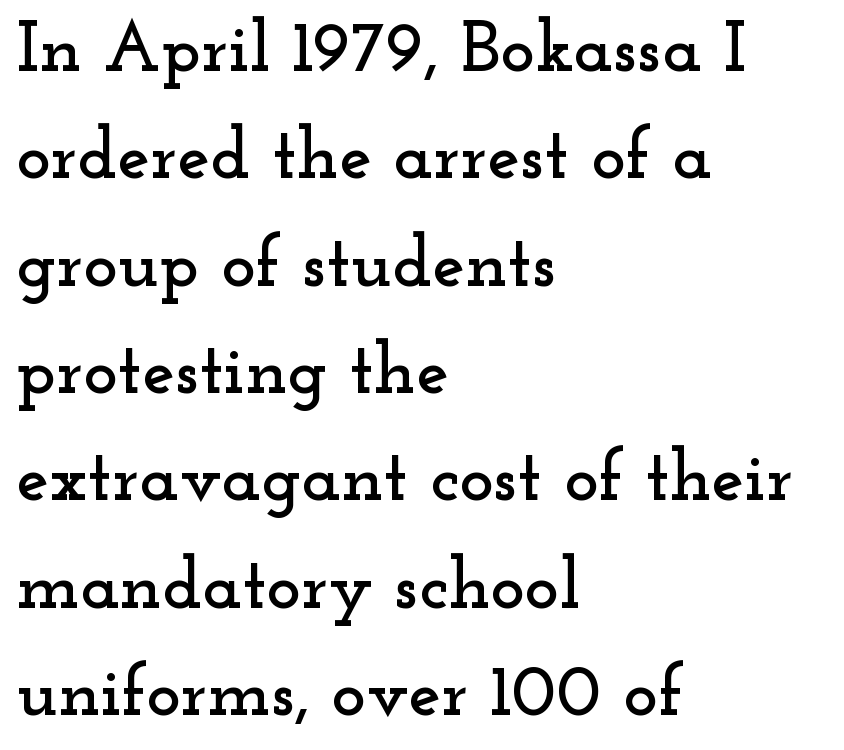
Q: Is the text italic (slanted)? A: No, it is upright.
Q: Is the typeface a serif or a sans-serif typeface? A: Serif.
Q: Is the text underlined? A: No.
Q: How is the paragraph aligned? A: Left-aligned.
Q: Is the spacing between letters normal or unusually wide? A: Normal.
Q: Is the spacing between lines tight, normal or loose? A: Normal.
Q: Width (condensed, normal, or wide)? A: Wide.
Q: Stroke contrast? A: Low.
Q: x-height? A: Small.
Q: Monospaced? A: No.
